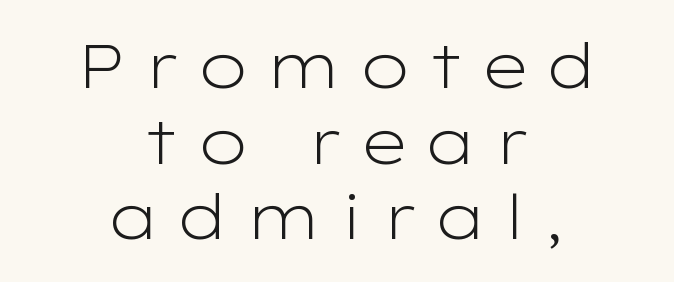
The image shows 62 px light, wide sans-serif type, upright; set centered, line spacing 1.22x, unusually wide letter spacing (+0.25 em), not underlined; low stroke contrast and a medium x-height.
